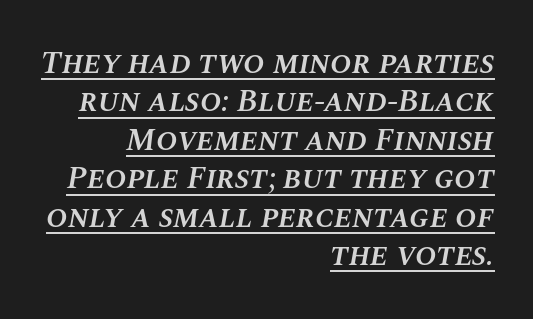
Each line of the rendering has a horizontal stroke beneath the glyphs. Spacing verdict: proportional, widths tailored to each character. Italic: yes, the glyphs are oblique. The compositor pushed each line to the right boundary. The letters are semibold — heavier than regular but short of a full bold.
